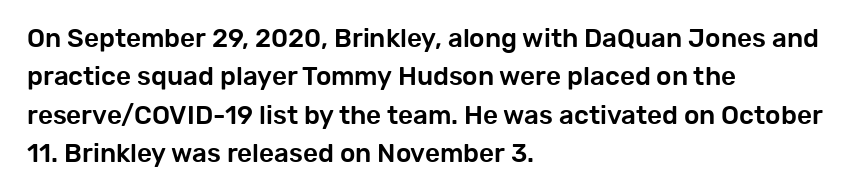
Q: Is the text italic (slanted)? A: No, it is upright.
Q: Is the text underlined? A: No.
Q: How is the paragraph aligned? A: Left-aligned.
Q: Is the spacing between letters normal or unusually wide? A: Normal.
Q: Is the spacing between lines tight, normal or loose? A: Normal.
